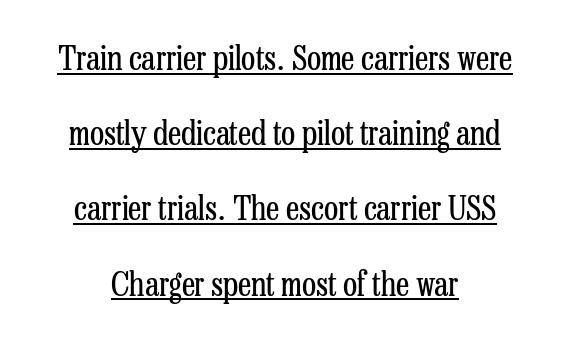
{"serif": "yes", "italic": "no", "bold": "no", "weight": "regular", "width": "condensed", "stroke_contrast": "low", "x_height": "medium", "monospaced": "no", "underline": "yes", "align": "center", "line_spacing": "loose", "line_spacing_ratio": 2.28, "letter_spacing": "normal", "letter_spacing_em": 0.0, "glyph_px": 33}
